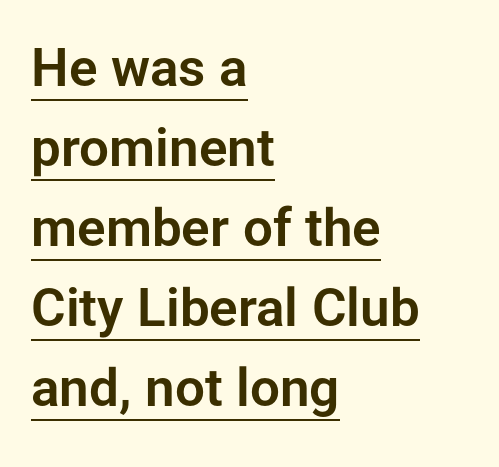
Horizontally, the lines are justified to the leading edge only. These lines are rendered in a variable-pitch font. A typesetter would label this face a sans. Is there an underline? Yes — a line sits under the letters. The passage shown stacks its lines at a standard gap.
